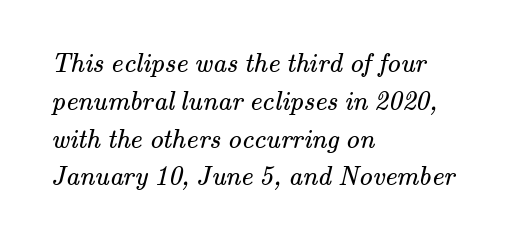
The image shows 27 px text type; set left-aligned, normal line spacing (1.4x), normal letter spacing, not underlined.
